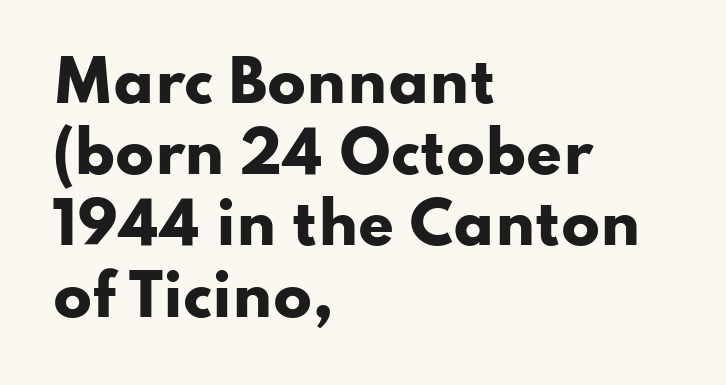
{"serif": "no", "italic": "no", "bold": "yes", "weight": "heavy", "width": "wide", "stroke_contrast": "low", "x_height": "small", "monospaced": "no", "underline": "no", "align": "left", "line_spacing": "normal", "line_spacing_ratio": 1.25, "letter_spacing": "normal", "letter_spacing_em": 0.0, "glyph_px": 57}
